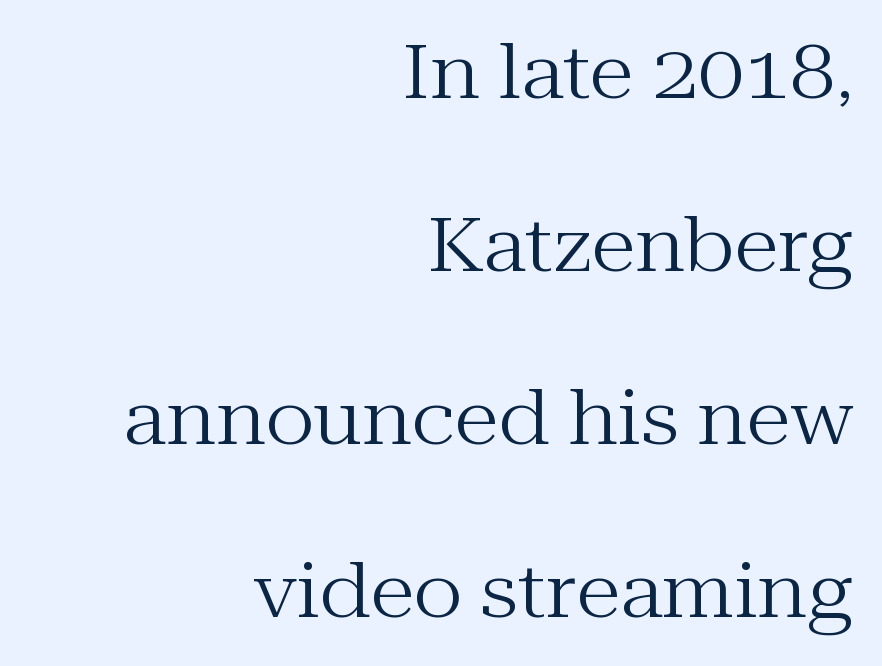
Q: Is the text bold? A: No.
Q: Is the text italic (slanted)? A: No, it is upright.
Q: Is the typeface a serif or a sans-serif typeface? A: Serif.
Q: Is the text underlined? A: No.
Q: How is the paragraph aligned? A: Right-aligned.
Q: Is the spacing between letters normal or unusually wide? A: Normal.
Q: Is the spacing between lines tight, normal or loose? A: Loose.
Q: Width (condensed, normal, or wide)? A: Normal.
Q: Stroke contrast? A: Medium.
Q: x-height? A: Medium.
Q: Monospaced? A: No.
